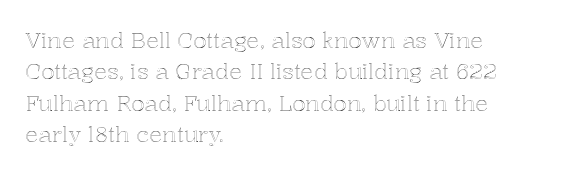
Quick note: underline off. Interline gaps are of average width in this sample. Notice how the stems are strictly vertical — no italics here. How are the letters spaced? Ordinarily, with no added tracking. The lines are quadded left.
